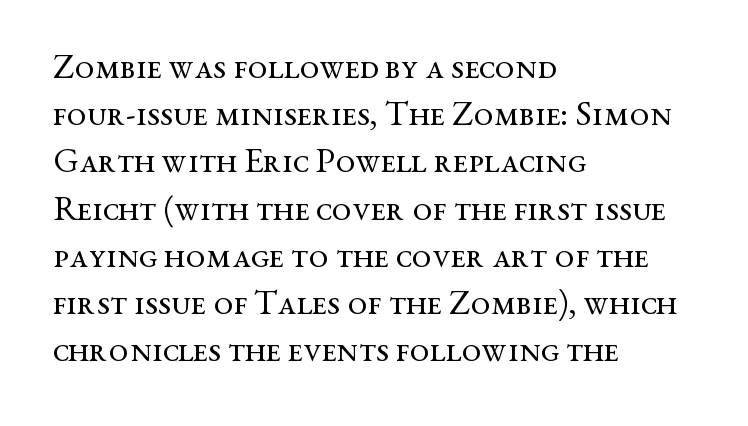
{"serif": "yes", "italic": "no", "bold": "no", "weight": "regular", "width": "wide", "stroke_contrast": "medium", "x_height": "medium", "monospaced": "no", "underline": "no", "align": "left", "line_spacing": "normal", "line_spacing_ratio": 1.35, "letter_spacing": "normal", "letter_spacing_em": 0.0, "glyph_px": 35}
